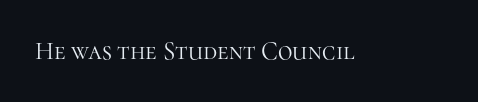
The image shows 25 px text type, upright; set normal letter spacing, not underlined.
